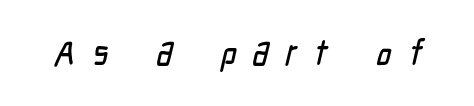
The image shows 37 px condensed sans-serif type; set unusually wide letter spacing (+0.45 em), not underlined; low stroke contrast and a medium x-height.
